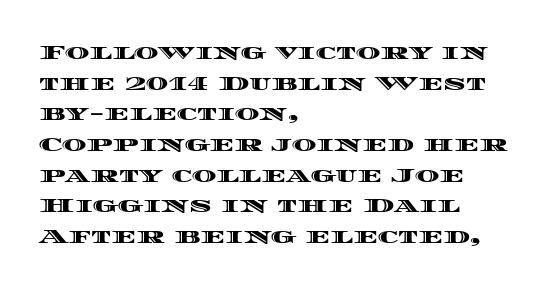
Q: Is the text italic (slanted)? A: No, it is upright.
Q: Is the text underlined? A: No.
Q: How is the paragraph aligned? A: Left-aligned.
Q: Is the spacing between letters normal or unusually wide? A: Normal.
Q: Is the spacing between lines tight, normal or loose? A: Normal.
